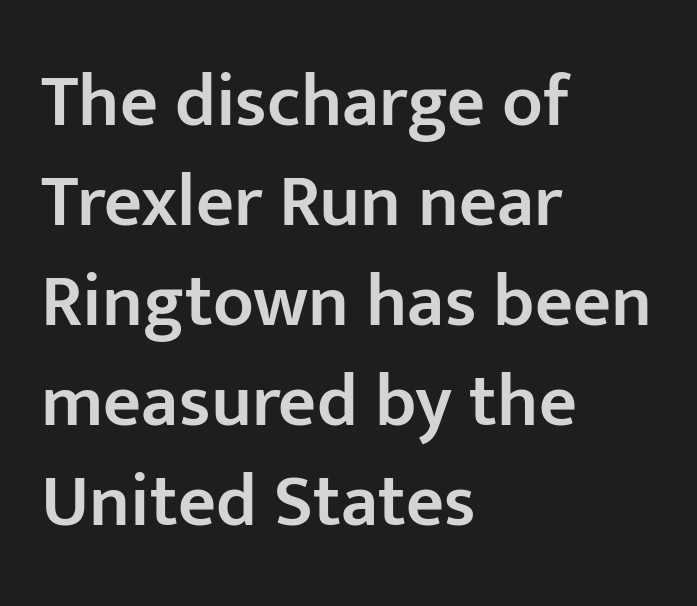
{"serif": "no", "italic": "no", "bold": "semi", "weight": "semibold", "width": "normal", "stroke_contrast": "low", "x_height": "medium", "monospaced": "no", "underline": "no", "align": "left", "line_spacing": "normal", "line_spacing_ratio": 1.35, "letter_spacing": "normal", "letter_spacing_em": 0.0, "glyph_px": 74}
